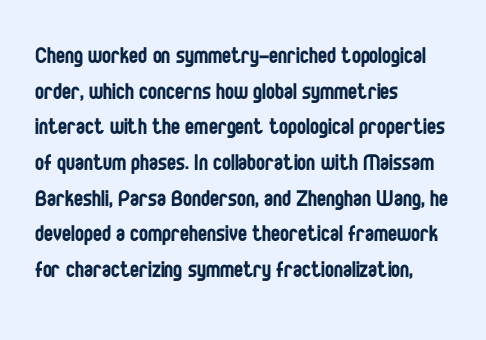
Notice how descenders clear the ascenders below comfortably — that's standard leading. Rule under the text: the space is simply empty. This rendering uses left alignment, leaving the right contour irregular. The type sits square on the baseline with zero lean. The font sits on the lighter half of the weight spectrum, regular included. The gaps between neighbouring characters are ordinary and unremarkable.
